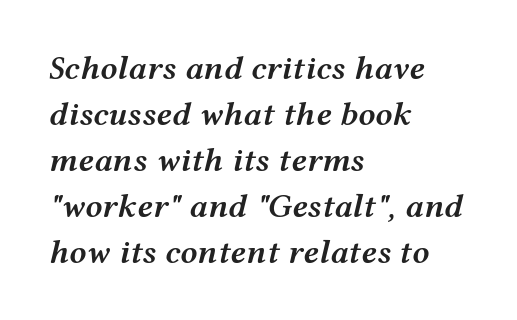
Q: Is the text bold? A: Semi-bold.
Q: Is the text italic (slanted)? A: Yes, it leans right by about 12 degrees.
Q: Is the text underlined? A: No.
Q: How is the paragraph aligned? A: Left-aligned.
Q: Is the spacing between letters normal or unusually wide? A: Normal.
Q: Is the spacing between lines tight, normal or loose? A: Normal.
Q: Width (condensed, normal, or wide)? A: Wide.
Q: Stroke contrast? A: Medium.
Q: x-height? A: Medium.
Q: Monospaced? A: No.
